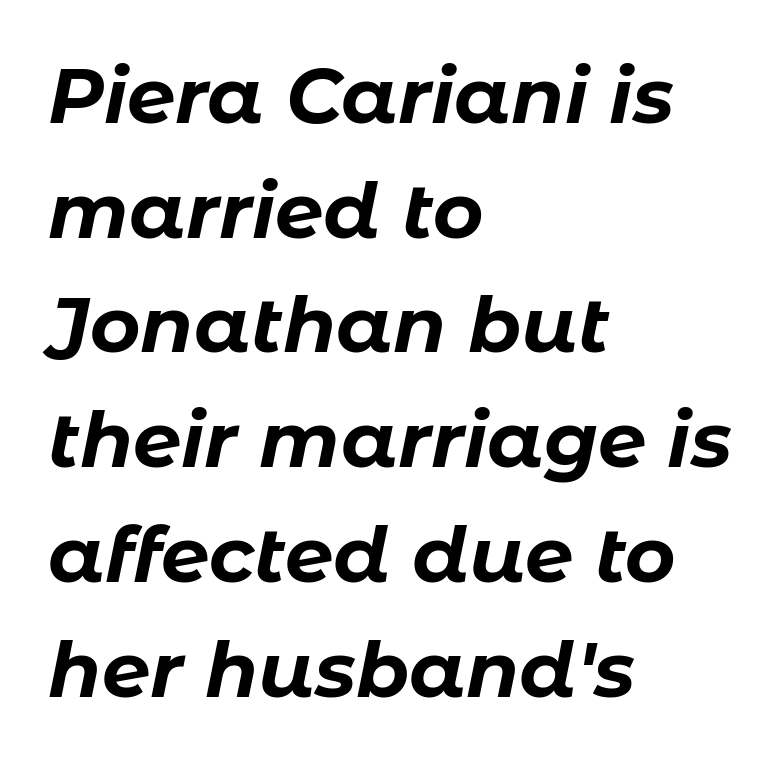
Q: Is the text bold? A: Yes.
Q: Is the text italic (slanted)? A: Yes, it leans right by about 11 degrees.
Q: Is the text underlined? A: No.
Q: How is the paragraph aligned? A: Left-aligned.
Q: Is the spacing between letters normal or unusually wide? A: Normal.
Q: Is the spacing between lines tight, normal or loose? A: Normal.
Q: Width (condensed, normal, or wide)? A: Normal.
Q: Stroke contrast? A: Low.
Q: x-height? A: Medium.
Q: Monospaced? A: No.
